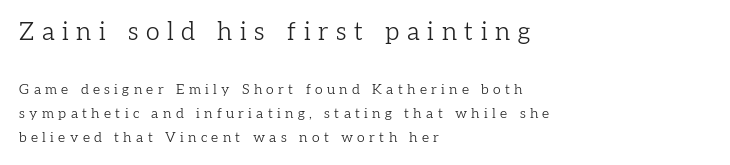
The image shows 25 px text type, upright; set left-aligned, line spacing 1.72x, unusually wide letter spacing (+0.31 em), not underlined; the first (top) block is 1.79x larger.
